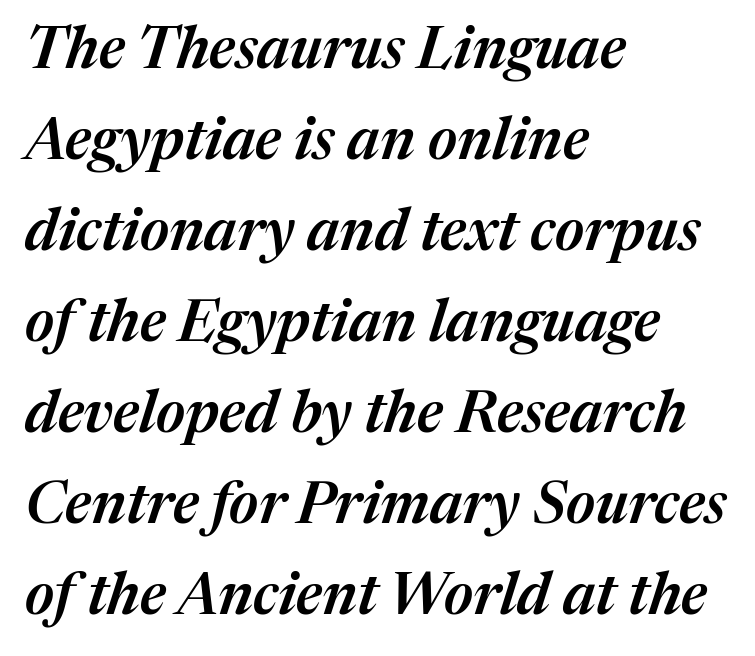
The image shows 58 px semibold type, italic (leaning right); set left-aligned, normal line spacing (1.57x), normal letter spacing, not underlined; medium stroke contrast and a medium x-height.
